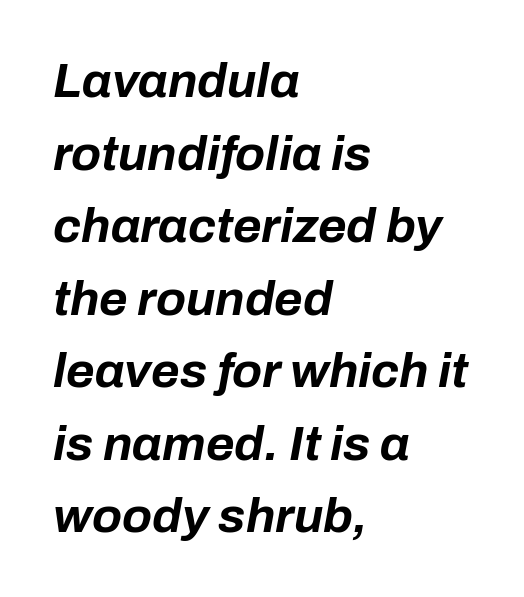
{"italic": "yes", "lean": "right", "slant_degrees": 10, "bold": "yes", "weight": "bold", "width": "normal", "stroke_contrast": "low", "x_height": "medium", "monospaced": "no", "underline": "no", "align": "left", "line_spacing": "normal", "line_spacing_ratio": 1.48, "letter_spacing": "normal", "letter_spacing_em": 0.0, "glyph_px": 49}
